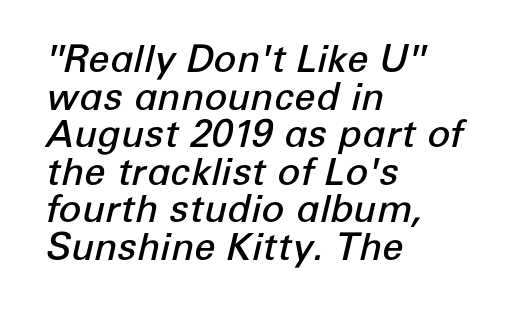
As a designer I'd log this as weight 600, semibold. Any mark beneath the type? The region is blank. The glyphs look as if they've been sheared to an angle. Each new line begins almost immediately beneath the previous one. Inter-character spacing is left at the font's built-in metrics. This rendering uses left alignment, leaving the right contour irregular.
